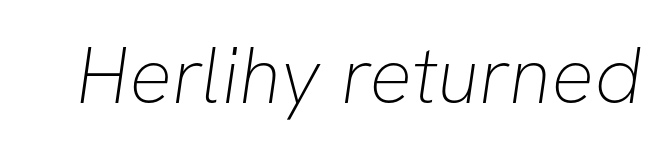
Q: Is the text bold? A: No.
Q: Is the typeface a serif or a sans-serif typeface? A: Sans-serif.
Q: Is the text underlined? A: No.
Q: Is the spacing between letters normal or unusually wide? A: Normal.
Q: Width (condensed, normal, or wide)? A: Normal.
Q: Stroke contrast? A: Low.
Q: x-height? A: Medium.
Q: Monospaced? A: No.
